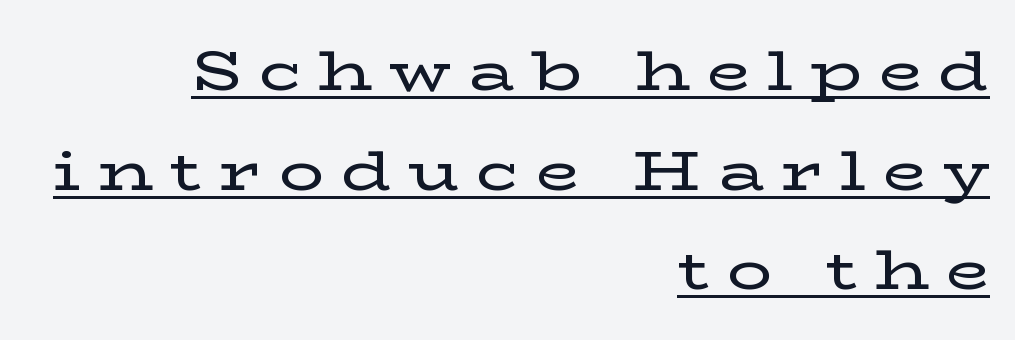
The image shows 56 px wide serif type, upright; set right-aligned, line spacing 1.78x, unusually wide letter spacing (+0.3 em), underlined; low stroke contrast and a medium x-height.
